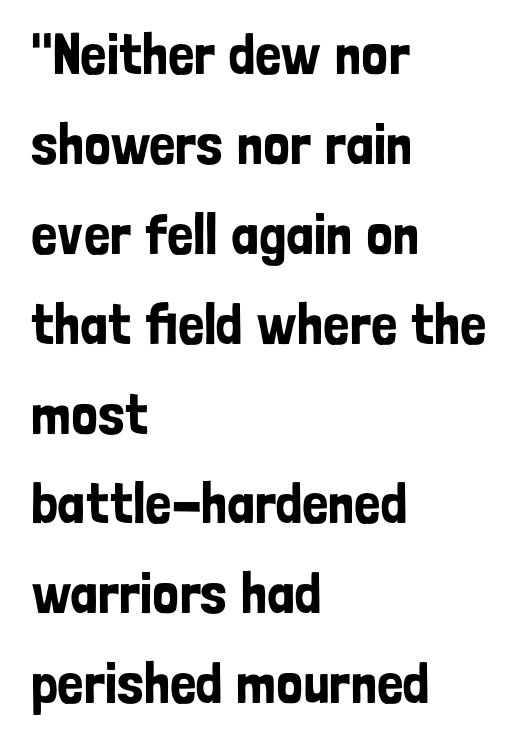
The image shows 58 px condensed sans-serif type, upright; set left-aligned, normal line spacing (1.55x), normal letter spacing, not underlined; low stroke contrast and a medium x-height.
